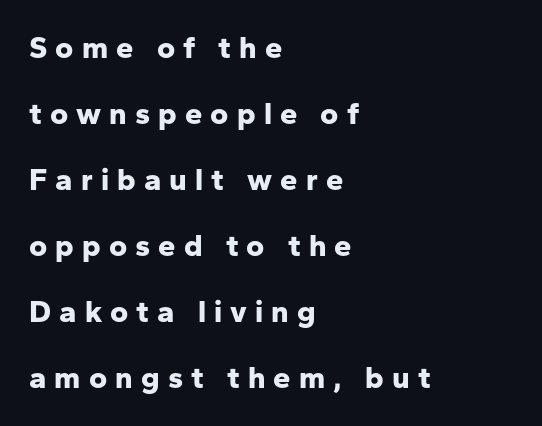
{"serif": "no", "italic": "no", "bold": "yes", "weight": "bold", "width": "normal", "stroke_contrast": "low", "x_height": "medium", "monospaced": "no", "underline": "no", "align": "left", "line_spacing": "loose", "line_spacing_ratio": 2.13, "letter_spacing": "wide", "letter_spacing_em": 0.26, "glyph_px": 31}
